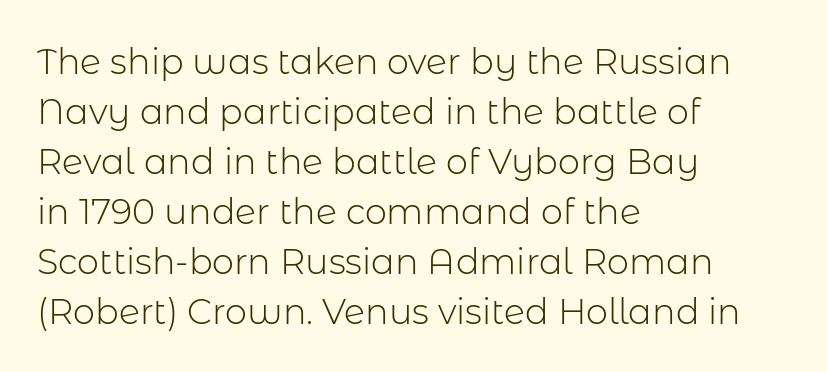
{"serif": "no", "italic": "no", "bold": "no", "weight": "light", "width": "normal", "stroke_contrast": "low", "x_height": "medium", "monospaced": "no", "underline": "no", "align": "left", "line_spacing": "normal", "line_spacing_ratio": 1.43, "letter_spacing": "normal", "letter_spacing_em": 0.0, "glyph_px": 35}
